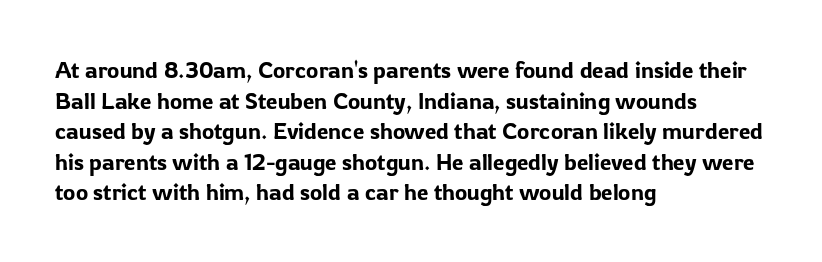
{"italic": "no", "underline": "no", "align": "left", "line_spacing": "normal", "line_spacing_ratio": 1.33, "letter_spacing": "normal", "letter_spacing_em": 0.0, "glyph_px": 23}
